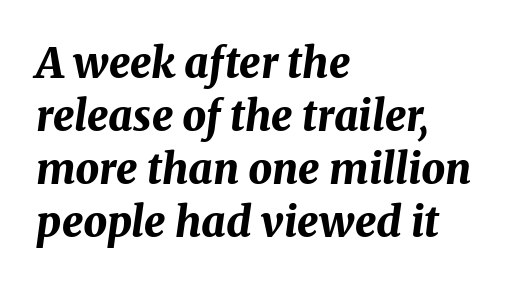
{"italic": "yes", "lean": "right", "slant_degrees": 8, "bold": "yes", "weight": "bold", "width": "normal", "stroke_contrast": "medium", "x_height": "medium", "monospaced": "no", "underline": "no", "align": "left", "line_spacing": "normal", "line_spacing_ratio": 1.26, "letter_spacing": "normal", "letter_spacing_em": 0.0, "glyph_px": 42}
